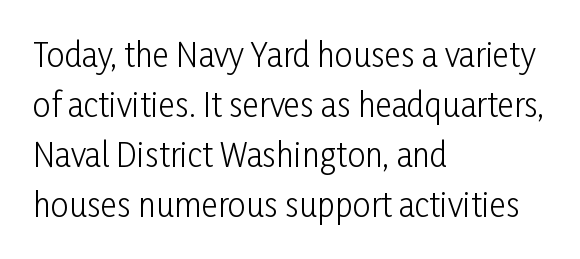
The image shows 32 px light, condensed sans-serif type, upright; set left-aligned, normal line spacing (1.56x), normal letter spacing, not underlined; low stroke contrast and a medium x-height.
